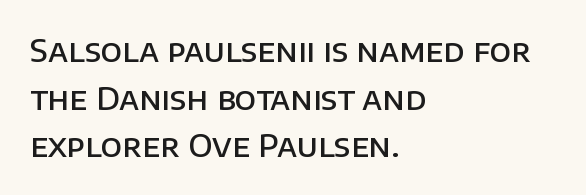
The image shows 31 px semibold sans-serif type, upright; set left-aligned, normal line spacing (1.54x), normal letter spacing, not underlined; low stroke contrast and a large x-height.
